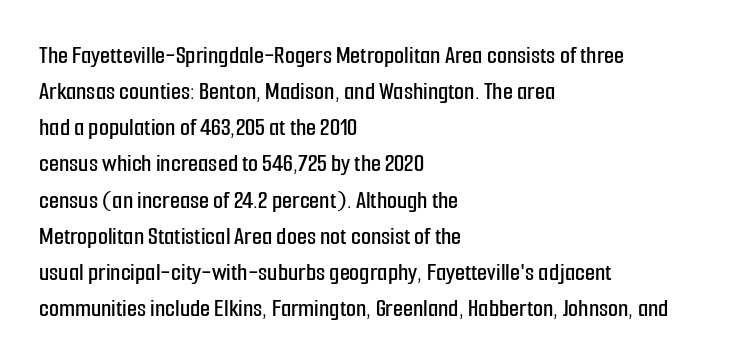
A typesetter would mark this as roman, not italic. Every row of glyphs begins at an identical x-position on the left. Descenders are the only things crossing below the line. Horizontal bands of white between lines are of average thickness.
